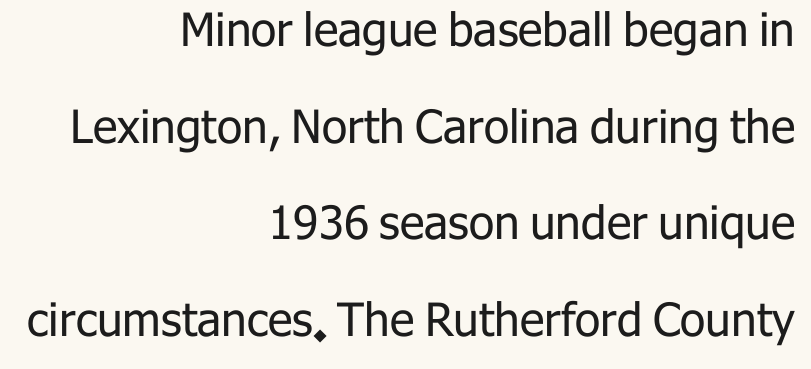
{"serif": "no", "italic": "no", "bold": "no", "weight": "regular", "width": "normal", "stroke_contrast": "low", "x_height": "medium", "monospaced": "no", "underline": "no", "align": "right", "line_spacing": "loose", "line_spacing_ratio": 2.1, "letter_spacing": "normal", "letter_spacing_em": 0.0, "glyph_px": 46}
